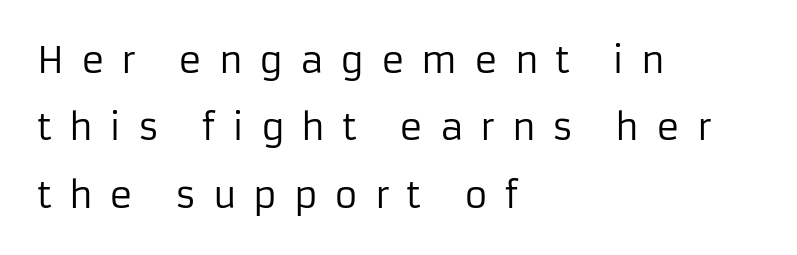
Q: Is the text bold? A: No.
Q: Is the text italic (slanted)? A: No, it is upright.
Q: Is the typeface a serif or a sans-serif typeface? A: Sans-serif.
Q: Is the text underlined? A: No.
Q: How is the paragraph aligned? A: Left-aligned.
Q: Is the spacing between letters normal or unusually wide? A: Unusually wide.
Q: Width (condensed, normal, or wide)? A: Normal.
Q: Stroke contrast? A: Low.
Q: x-height? A: Medium.
Q: Monospaced? A: No.
